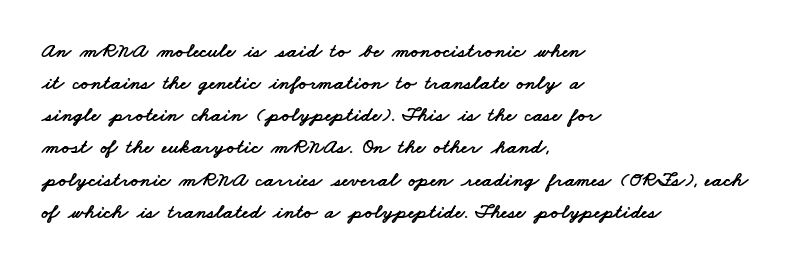
This block has exactly the height ordinary leading produces. Line beginnings align vertically; line endings do not. Descenders are the only things crossing below the line. Nothing unusual about the tracking: characters are spaced as the font intends.
